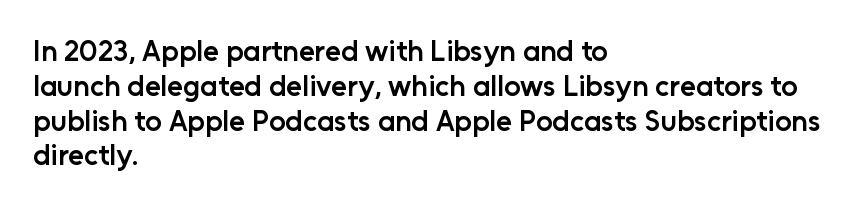
{"serif": "no", "italic": "no", "bold": "semi", "weight": "semibold", "width": "normal", "stroke_contrast": "low", "x_height": "medium", "monospaced": "no", "underline": "no", "align": "left", "line_spacing_ratio": 1.2, "letter_spacing": "normal", "letter_spacing_em": 0.0, "glyph_px": 29}
